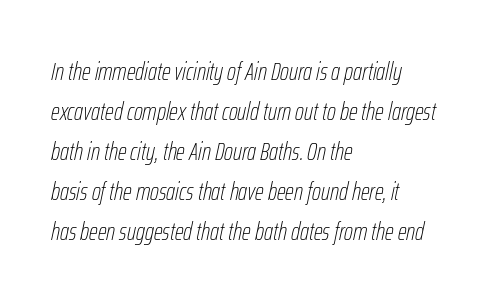
Each row of text sits above clean, open space. Reading down the column, the eye jumps a familiar distance to each next line. The passage shown is not bold in any degree. The passage is arranged the way most books set body copy — flush left. Tracking here is standard; glyphs follow each other at the usual distance.
